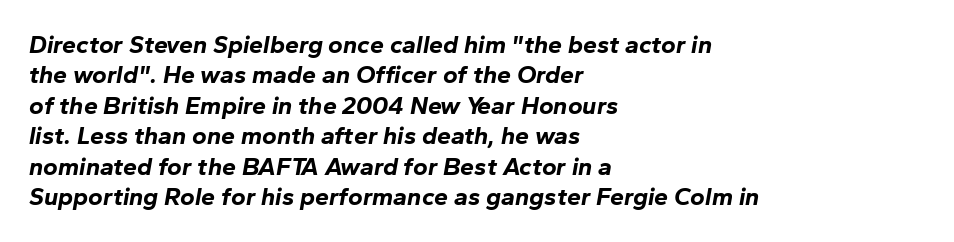
{"italic": "yes", "lean": "right", "slant_degrees": 10, "bold": "yes", "underline": "no", "align": "left", "line_spacing_ratio": 1.22, "letter_spacing": "normal", "letter_spacing_em": 0.0, "glyph_px": 25}
